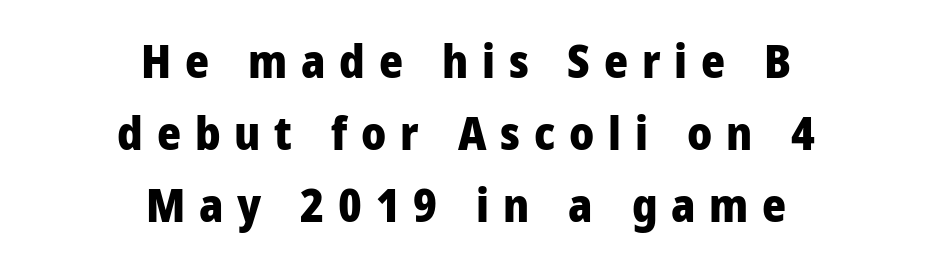
The image shows 46 px heavy sans-serif type, upright; set centered, normal line spacing (1.57x), unusually wide letter spacing (+0.3 em), not underlined; low stroke contrast and a medium x-height.
